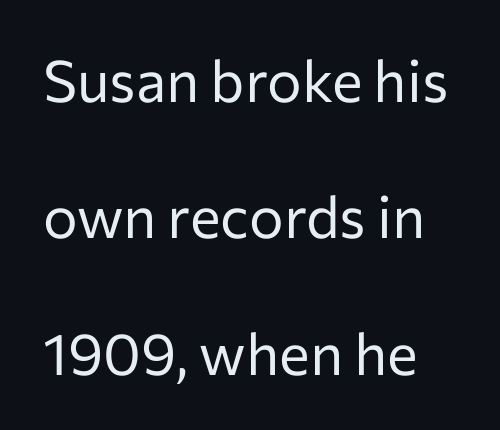
{"serif": "no", "italic": "no", "bold": "no", "weight": "regular", "width": "normal", "stroke_contrast": "low", "x_height": "medium", "monospaced": "no", "underline": "no", "line_spacing": "loose", "line_spacing_ratio": 2.35, "letter_spacing": "normal", "letter_spacing_em": 0.0, "glyph_px": 58}
